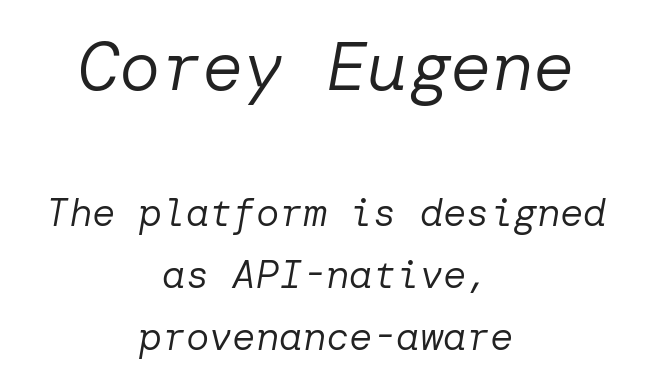
Q: Is the text bold? A: No.
Q: Is the text italic (slanted)? A: Yes, it leans right by about 10 degrees.
Q: Is the text underlined? A: No.
Q: How is the paragraph aligned? A: Centered.
Q: Is the spacing between letters normal or unusually wide? A: Normal.
Q: Is the spacing between lines tight, normal or loose? A: Normal.
Q: Which block of text is set in a larger size, the first (top) or the second (bottom)? A: The first (top) one.
Q: Width (condensed, normal, or wide)? A: Normal.
Q: Stroke contrast? A: Low.
Q: x-height? A: Medium.
